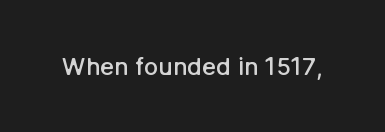
Q: Is the text bold? A: Semi-bold.
Q: Is the text italic (slanted)? A: No, it is upright.
Q: Is the text underlined? A: No.
Q: Is the spacing between letters normal or unusually wide? A: Normal.
